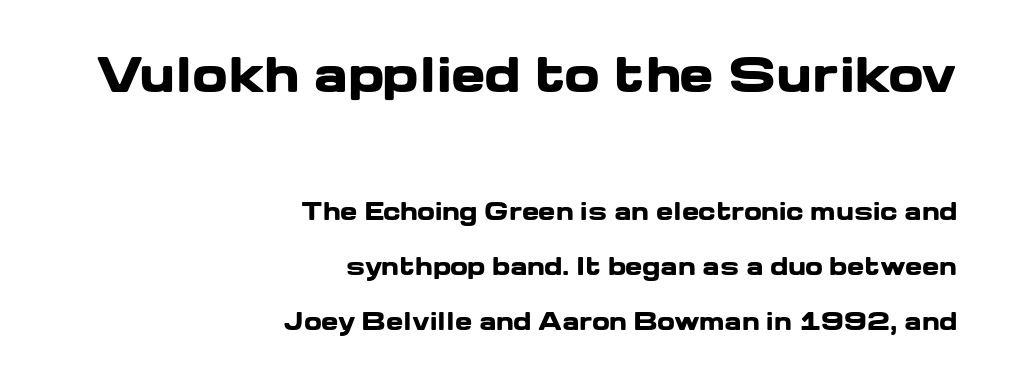
In terms of leading, this rendering errs on the spacious side. There is no visible air inserted between adjacent glyphs. This rendering employs a face without finishing strokes, i.e., a sans-serif. Do the characters align in a grid? No, the font is proportional.
